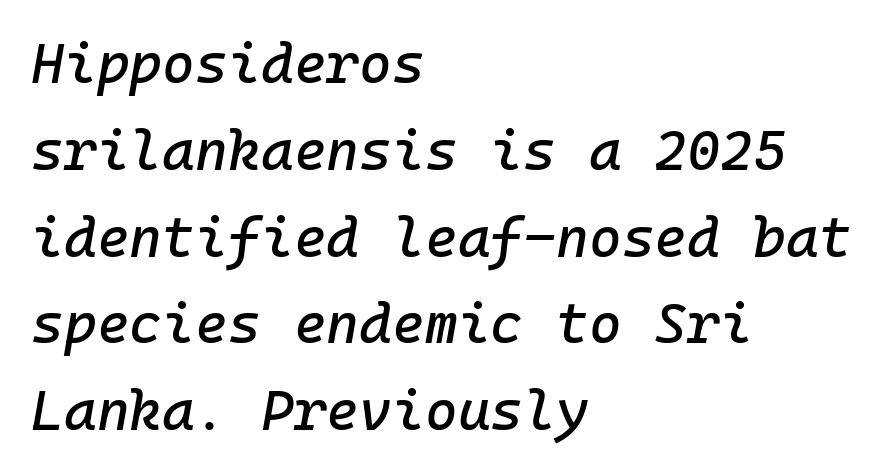
{"italic": "yes", "lean": "right", "slant_degrees": 10, "width": "normal", "stroke_contrast": "low", "x_height": "medium", "underline": "no", "align": "left", "line_spacing": "normal", "line_spacing_ratio": 1.55, "letter_spacing": "normal", "letter_spacing_em": 0.0, "glyph_px": 56}
